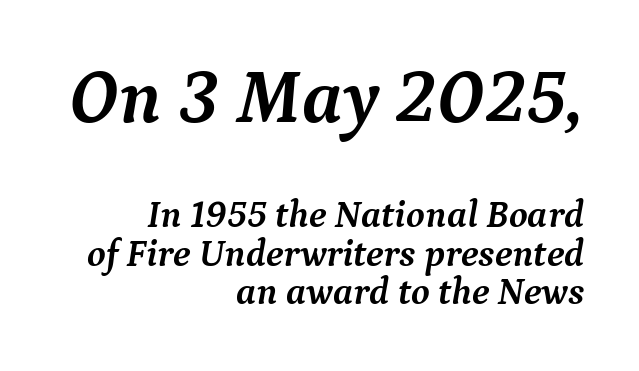
The image shows 77 px semibold serif type, italic (leaning right); set right-aligned, tight line spacing (1.01x), normal letter spacing, not underlined; the first (top) block is 2.03x larger; medium stroke contrast and a medium x-height.
